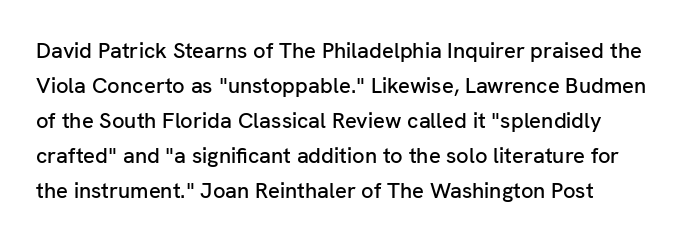
Q: Is the text italic (slanted)? A: No, it is upright.
Q: Is the text underlined? A: No.
Q: Is the spacing between letters normal or unusually wide? A: Normal.
Q: Is the spacing between lines tight, normal or loose? A: Normal.
